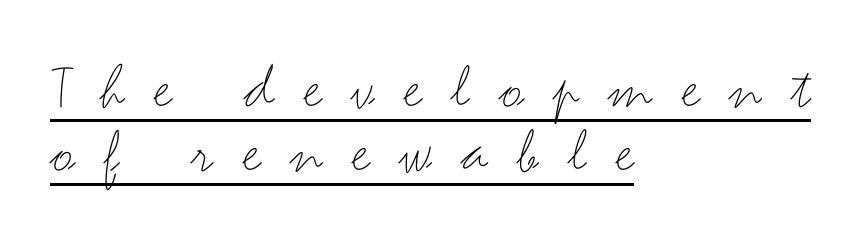
Regarding leading, the lines here are crowded together. Tracking here is generous; glyphs stand well apart from one another. This is underlined copy, the kind a proofreader might mark for attention. The passage is arranged the way most books set body copy — flush left. Spacing verdict: proportional, widths tailored to each character.
